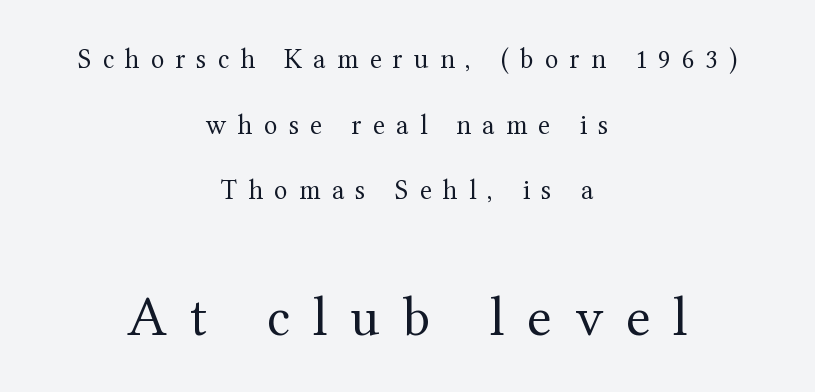
{"serif": "yes", "italic": "no", "bold": "no", "weight": "regular", "width": "normal", "stroke_contrast": "medium", "x_height": "medium", "monospaced": "no", "underline": "no", "align": "center", "line_spacing": "loose", "line_spacing_ratio": 2.34, "letter_spacing": "wide", "letter_spacing_em": 0.4, "larger_block": "second", "size_ratio": 2.04, "glyph_px": 57}
